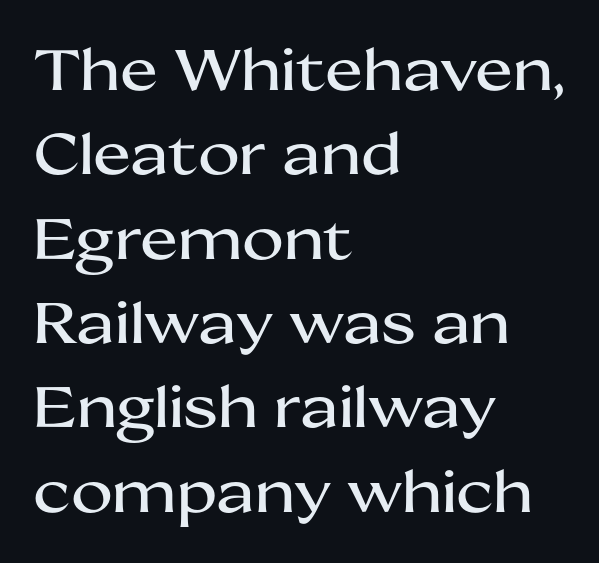
The image shows 57 px wide type, upright; set left-aligned, normal line spacing (1.48x), normal letter spacing, not underlined; medium stroke contrast and a medium x-height.
